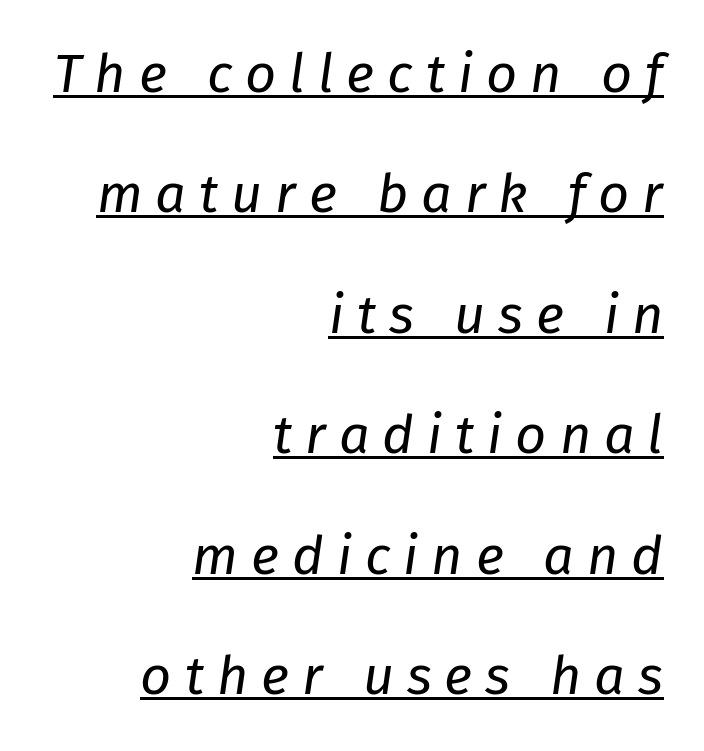
The image shows 54 px regular-weight type, italic (leaning right); set right-aligned, loose line spacing (2.23x), unusually wide letter spacing (+0.24 em), underlined; low stroke contrast and a medium x-height.
